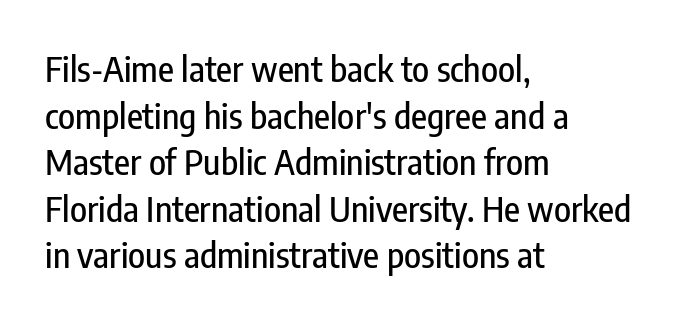
Q: Is the text italic (slanted)? A: No, it is upright.
Q: Is the typeface a serif or a sans-serif typeface? A: Sans-serif.
Q: Is the text underlined? A: No.
Q: How is the paragraph aligned? A: Left-aligned.
Q: Is the spacing between letters normal or unusually wide? A: Normal.
Q: Is the spacing between lines tight, normal or loose? A: Normal.
Q: Width (condensed, normal, or wide)? A: Condensed.
Q: Stroke contrast? A: Low.
Q: x-height? A: Medium.
Q: Monospaced? A: No.
